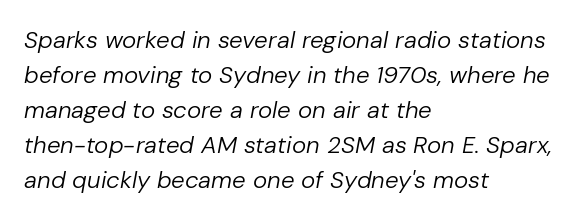
The image shows 24 px text type, italic (leaning right); set left-aligned, normal line spacing (1.46x), normal letter spacing, not underlined.
